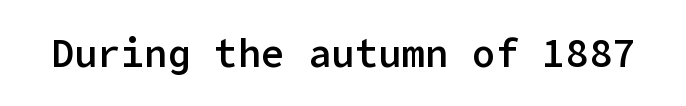
{"serif": "no", "italic": "no", "bold": "semi", "weight": "semibold", "width": "normal", "stroke_contrast": "low", "x_height": "medium", "underline": "no", "letter_spacing": "normal", "letter_spacing_em": 0.0, "glyph_px": 39}
